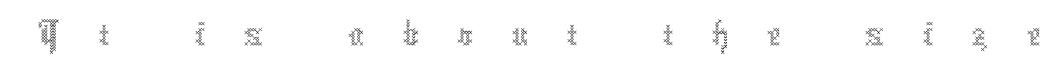
Q: Is the text bold? A: No.
Q: Is the text italic (slanted)? A: No, it is upright.
Q: Is the text underlined? A: No.
Q: Is the spacing between letters normal or unusually wide? A: Unusually wide.
Q: Width (condensed, normal, or wide)? A: Condensed.
Q: x-height? A: Medium.
Q: Monospaced? A: No.
